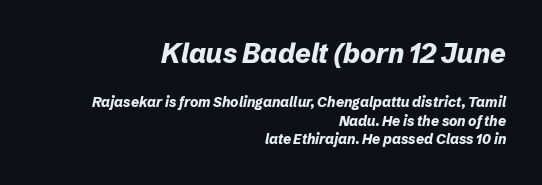
{"italic": "yes", "lean": "right", "slant_degrees": 12, "bold": "yes", "underline": "no", "align": "right", "line_spacing": "normal", "line_spacing_ratio": 1.32, "letter_spacing": "normal", "letter_spacing_em": 0.0, "larger_block": "first", "size_ratio": 1.93, "glyph_px": 27}
